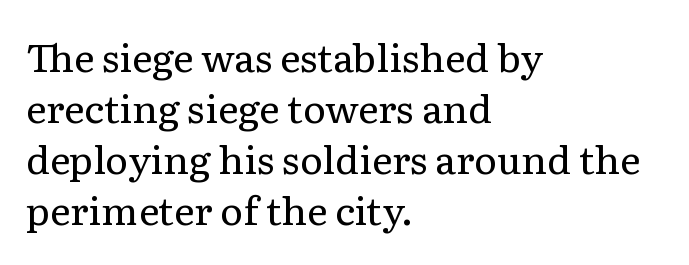
The image shows 39 px regular-weight serif type, upright; set left-aligned, normal line spacing (1.31x), normal letter spacing, not underlined; low stroke contrast and a medium x-height.
